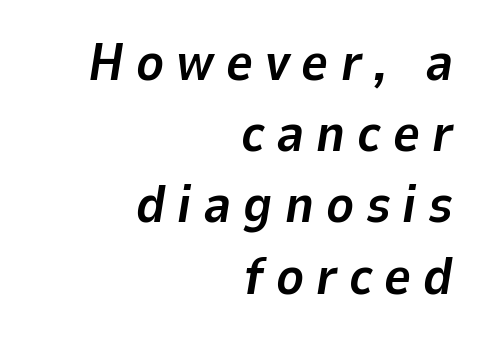
Q: Is the text bold? A: Yes.
Q: Is the text italic (slanted)? A: Yes, it leans right by about 9 degrees.
Q: Is the text underlined? A: No.
Q: How is the paragraph aligned? A: Right-aligned.
Q: Is the spacing between letters normal or unusually wide? A: Unusually wide.
Q: Is the spacing between lines tight, normal or loose? A: Normal.
Q: Width (condensed, normal, or wide)? A: Normal.
Q: Stroke contrast? A: Low.
Q: x-height? A: Medium.
Q: Monospaced? A: No.
